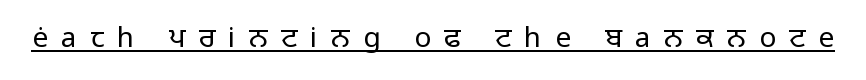
The image shows 28 px regular-weight sans-serif type, upright; set unusually wide letter spacing (+0.48 em), underlined; low stroke contrast and a medium x-height.
